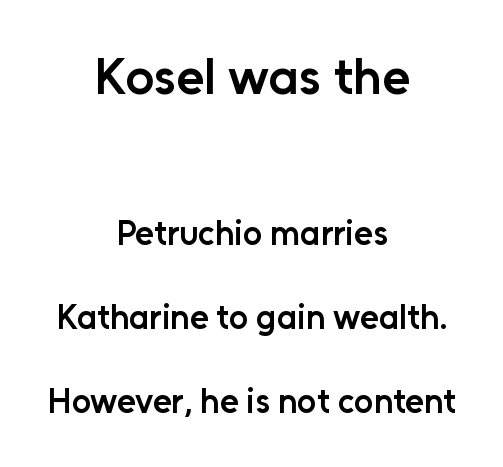
{"serif": "no", "italic": "no", "bold": "semi", "weight": "semibold", "width": "normal", "stroke_contrast": "low", "x_height": "medium", "monospaced": "no", "underline": "no", "align": "center", "line_spacing": "loose", "line_spacing_ratio": 2.47, "letter_spacing": "normal", "letter_spacing_em": 0.0, "larger_block": "first", "size_ratio": 1.5, "glyph_px": 51}
